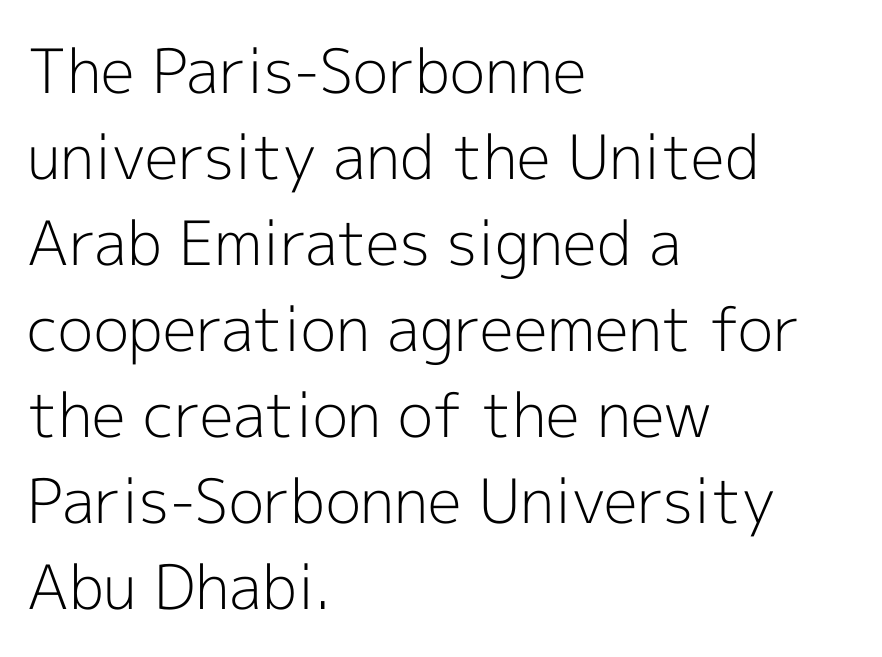
The image shows 61 px light sans-serif type, upright; set left-aligned, normal line spacing (1.41x), normal letter spacing, not underlined; a medium x-height.
